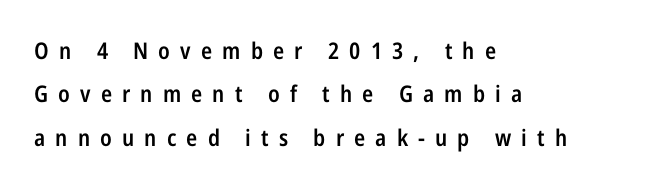
Q: Is the text bold? A: Semi-bold.
Q: Is the text italic (slanted)? A: No, it is upright.
Q: Is the text underlined? A: No.
Q: How is the paragraph aligned? A: Left-aligned.
Q: Is the spacing between letters normal or unusually wide? A: Unusually wide.
